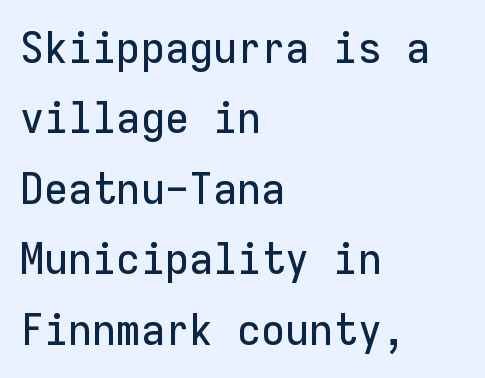
Italic: no, the glyphs are upright roman. This block has exactly the height ordinary leading produces. The paragraph has a hard left edge and a soft right edge. Examine the stroke ends and you'll find no serifs. Tracking value appears to be zero — textbook default spacing. The baseline area is clear.
